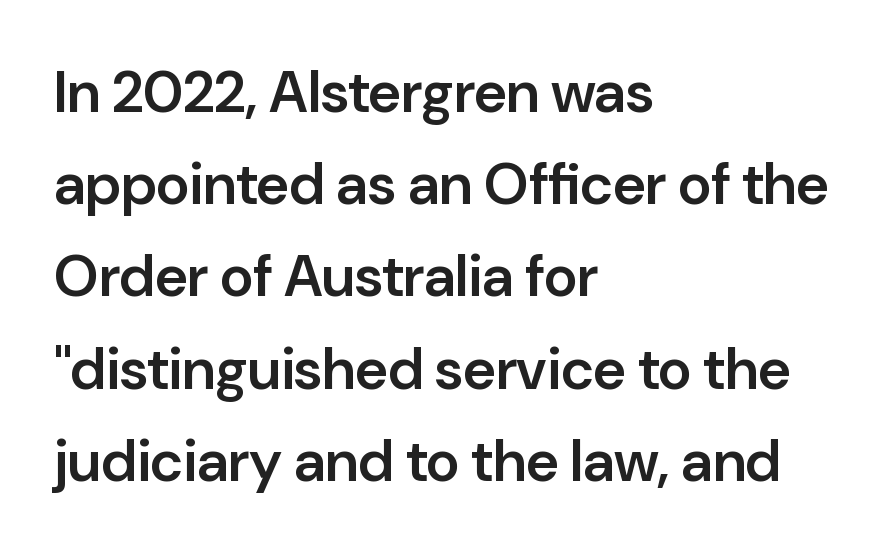
The image shows 58 px semibold sans-serif type, upright; set left-aligned, normal line spacing (1.59x), normal letter spacing, not underlined; low stroke contrast and a medium x-height.
